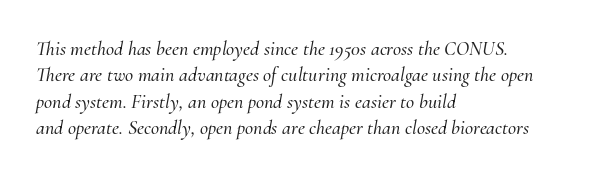
{"italic": "yes", "lean": "right", "slant_degrees": 10, "underline": "no", "align": "left", "line_spacing": "normal", "line_spacing_ratio": 1.32, "letter_spacing": "normal", "letter_spacing_em": 0.0, "glyph_px": 20}
